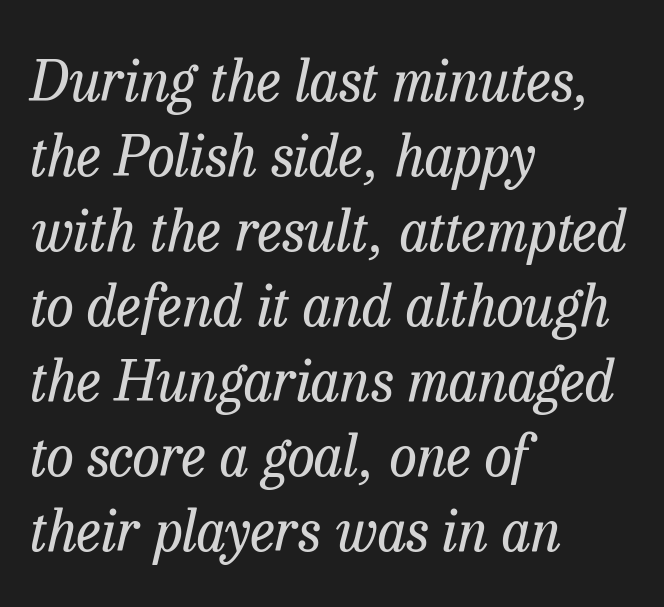
{"serif": "yes", "italic": "yes", "lean": "right", "slant_degrees": 13, "bold": "no", "weight": "regular", "width": "normal", "stroke_contrast": "low", "x_height": "medium", "monospaced": "no", "underline": "no", "align": "left", "line_spacing": "normal", "line_spacing_ratio": 1.34, "letter_spacing": "normal", "letter_spacing_em": 0.0, "glyph_px": 56}
